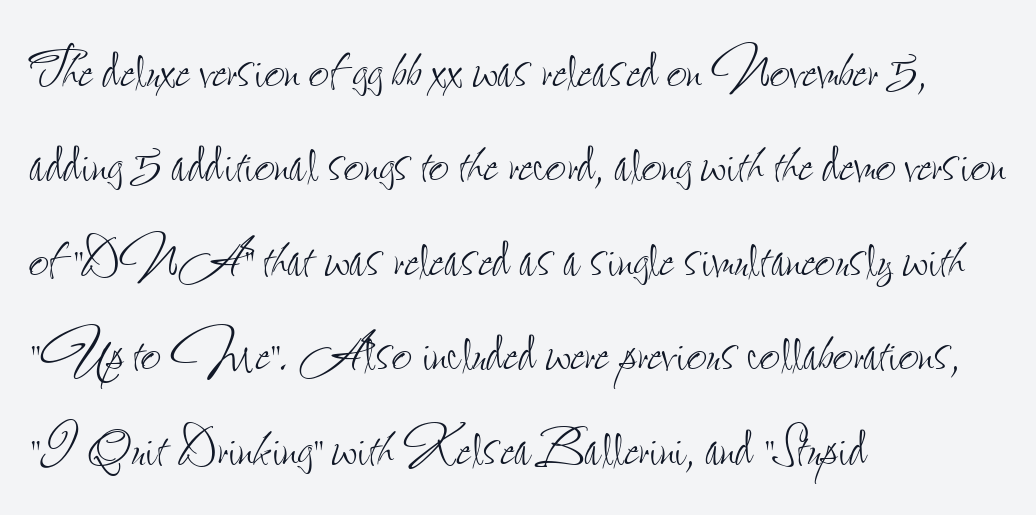
Underlining? Definitely not there. Students, note that the glyphs here touch the page at normal intervals. Compared with a centered layout, this one pins lines to the left instead. Bold? No — there's no thickening of the strokes. Rows of type keep a routine distance in the vertical direction. Spacing verdict: proportional, widths tailored to each character.
